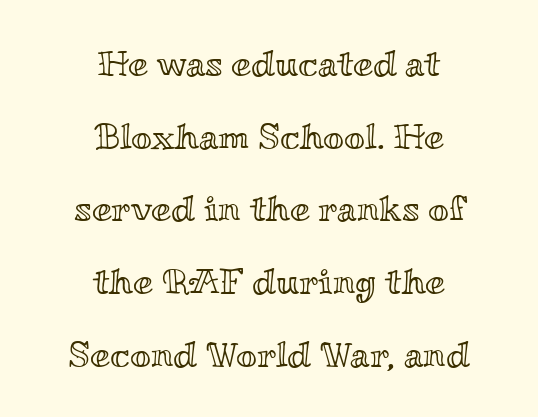
Has an underline been added? It has not. The whitespace from short lines is split evenly between both sides. Is there any slant? The stems are plumb. Note the varied advance widths — an 'i' is clearly narrower than an 'm'. Glyph-to-glyph distance matches everyday printed text.
